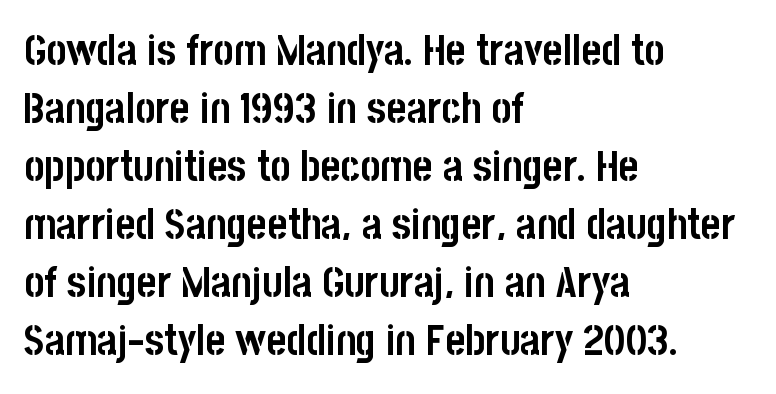
{"serif": "no", "italic": "no", "bold": "yes", "weight": "semibold", "width": "condensed", "stroke_contrast": "low", "x_height": "large", "monospaced": "no", "underline": "no", "align": "left", "line_spacing": "normal", "line_spacing_ratio": 1.35, "letter_spacing": "normal", "letter_spacing_em": 0.0, "glyph_px": 43}
